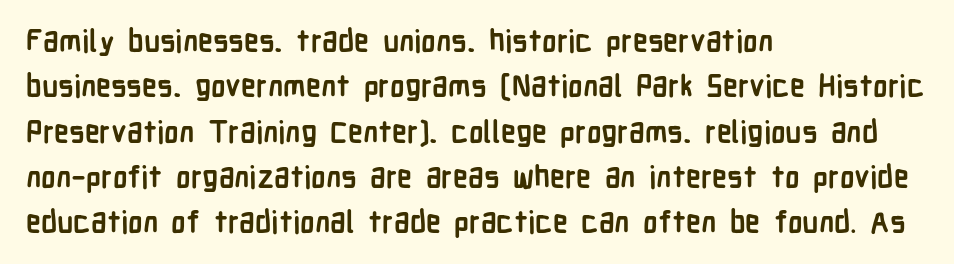
{"serif": "no", "italic": "no", "bold": "yes", "weight": "semibold", "width": "condensed", "stroke_contrast": "low", "x_height": "medium", "monospaced": "no", "underline": "no", "align": "left", "line_spacing": "normal", "line_spacing_ratio": 1.51, "letter_spacing": "normal", "letter_spacing_em": 0.0, "glyph_px": 30}
